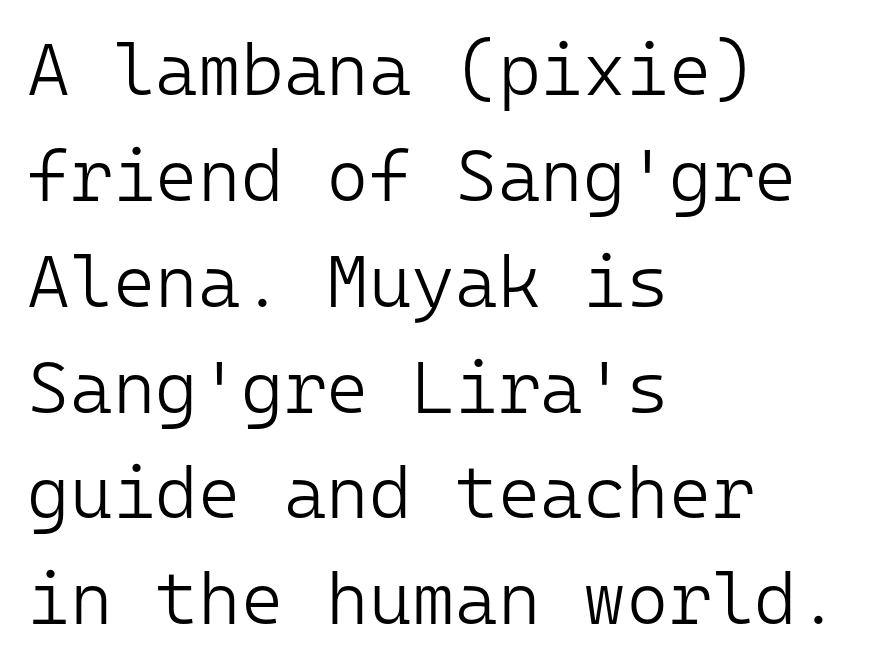
The typeface has the unassuming heft of standard copy or less. The passage shown has conventional tracking throughout. The passage shown is not underscored anywhere. The designer went with a sans here, leaving each stem footless. Think of a typewriter: that constant character pitch is what you see here.
